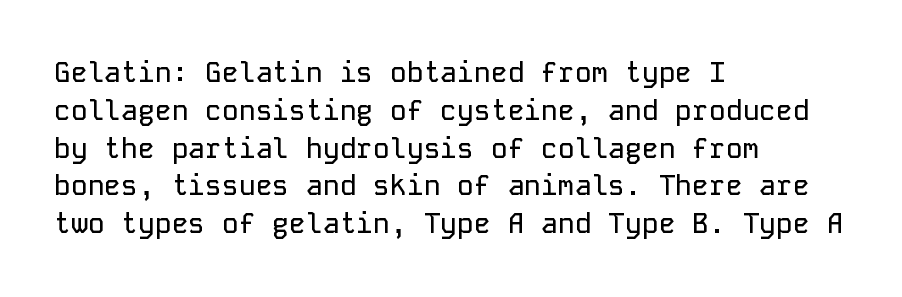
{"serif": "no", "italic": "no", "width": "normal", "stroke_contrast": "low", "x_height": "medium", "monospaced": "yes", "underline": "no", "align": "left", "line_spacing": "normal", "line_spacing_ratio": 1.35, "letter_spacing": "normal", "letter_spacing_em": 0.0, "glyph_px": 28}
